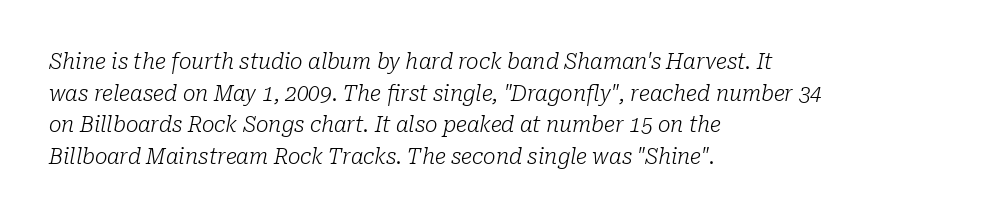
The designer left line spacing at the default. The font is comparable to plain body text, perhaps lighter. Only glyphs here, with clear space below each row. Style check: oblique.
